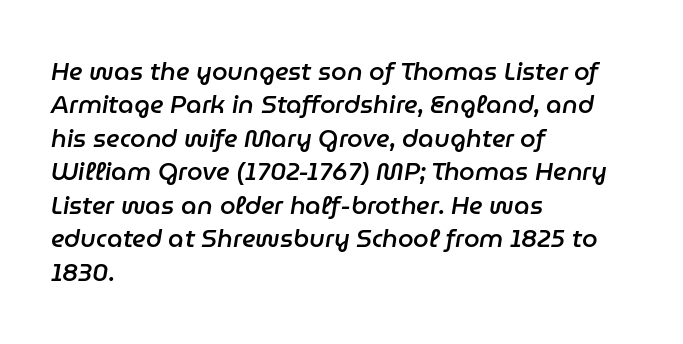
The image shows 25 px text type, italic (leaning right); set left-aligned, normal line spacing (1.34x), normal letter spacing, not underlined.
